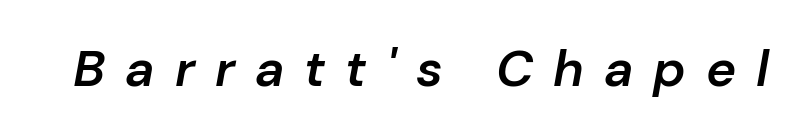
Q: Is the text bold? A: Semi-bold.
Q: Is the text italic (slanted)? A: Yes, it leans right by about 10 degrees.
Q: Is the text underlined? A: No.
Q: Is the spacing between letters normal or unusually wide? A: Unusually wide.
Q: Width (condensed, normal, or wide)? A: Normal.
Q: Stroke contrast? A: Low.
Q: x-height? A: Medium.
Q: Monospaced? A: No.
